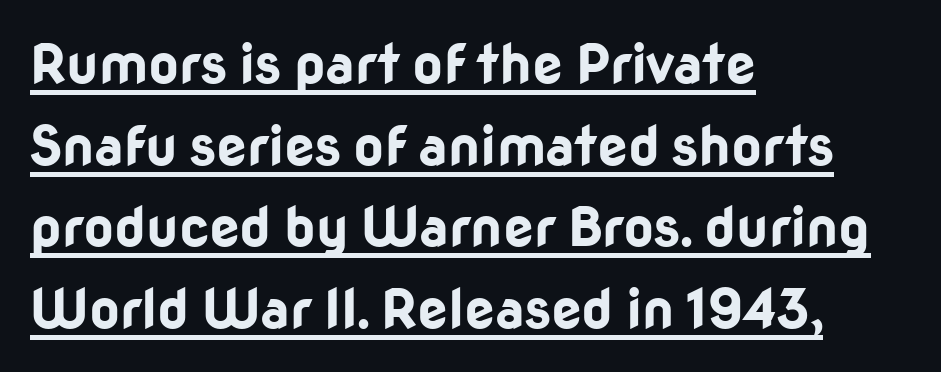
Letterform terminals end flat and unadorned throughout the passage. The space between consecutive lines is moderate. A student would call this left alignment; a typographer would say flush left, rag right. This is roman type, the default non-slanted kind. The characters look thick and weighty, a clear bold. The rendered words wear a rule along their underside.
